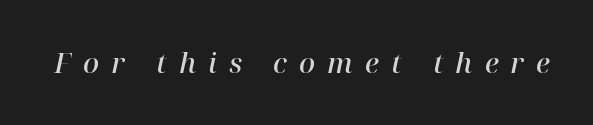
Q: Is the text bold? A: Semi-bold.
Q: Is the text italic (slanted)? A: Yes, it leans right by about 12 degrees.
Q: Is the typeface a serif or a sans-serif typeface? A: Serif.
Q: Is the text underlined? A: No.
Q: Is the spacing between letters normal or unusually wide? A: Unusually wide.
Q: Width (condensed, normal, or wide)? A: Normal.
Q: Stroke contrast? A: High.
Q: x-height? A: Medium.
Q: Monospaced? A: No.
